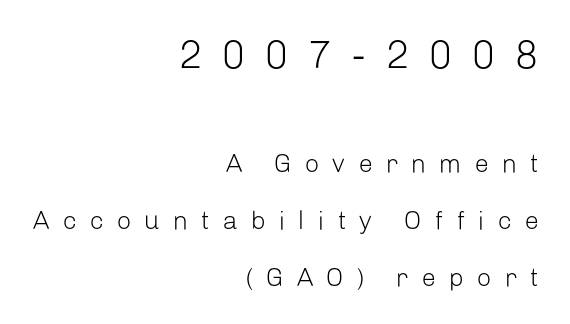
Q: Is the text bold? A: No.
Q: Is the text italic (slanted)? A: No, it is upright.
Q: Is the typeface a serif or a sans-serif typeface? A: Sans-serif.
Q: Is the text underlined? A: No.
Q: How is the paragraph aligned? A: Right-aligned.
Q: Is the spacing between letters normal or unusually wide? A: Unusually wide.
Q: Is the spacing between lines tight, normal or loose? A: Loose.
Q: Which block of text is set in a larger size, the first (top) or the second (bottom)? A: The first (top) one.
Q: Width (condensed, normal, or wide)? A: Normal.
Q: Stroke contrast? A: Low.
Q: x-height? A: Medium.
Q: Monospaced? A: No.
